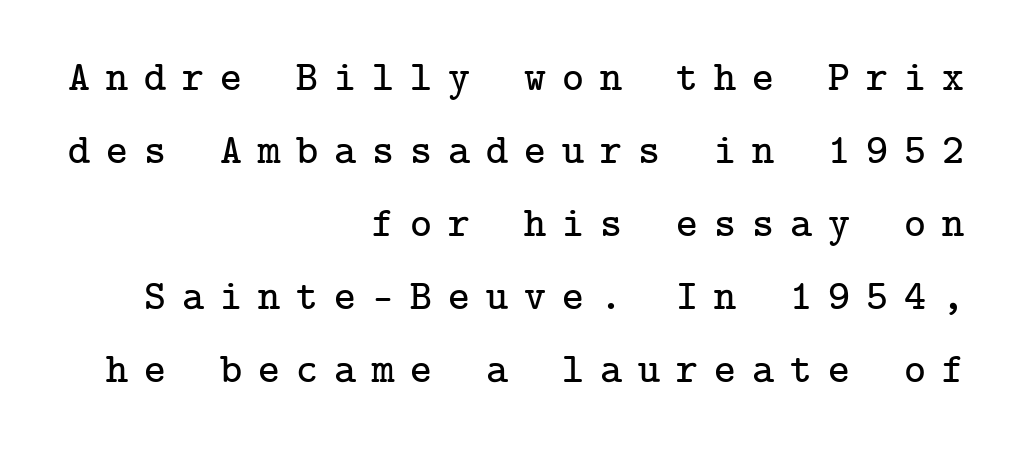
Q: Is the text italic (slanted)? A: No, it is upright.
Q: Is the typeface a serif or a sans-serif typeface? A: Serif.
Q: Is the text underlined? A: No.
Q: How is the paragraph aligned? A: Right-aligned.
Q: Is the spacing between letters normal or unusually wide? A: Unusually wide.
Q: Width (condensed, normal, or wide)? A: Normal.
Q: Stroke contrast? A: Low.
Q: x-height? A: Medium.
